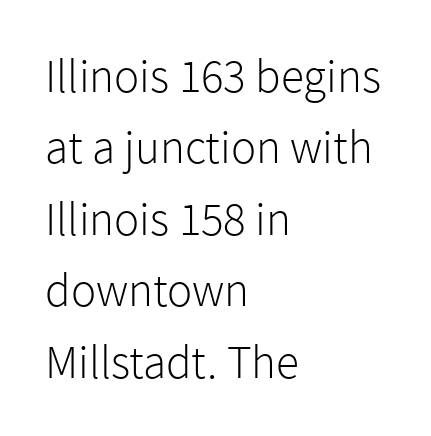
The image shows 47 px light sans-serif type, upright; set left-aligned, normal line spacing (1.52x), normal letter spacing, not underlined; a medium x-height.
